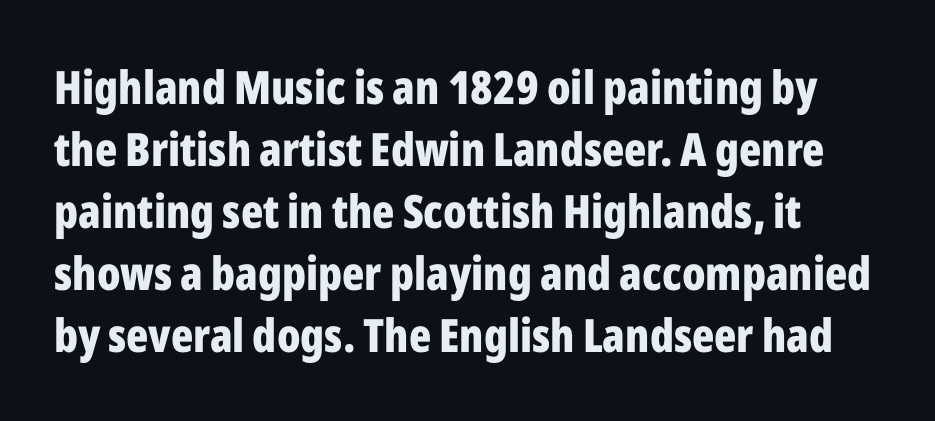
Notice how the stems are strictly vertical — no italics here. Is this a fixed-width face? No — the glyphs have proportional, varying widths. Summary of weight: heavy, a full bold. The words here are not underlined. No extra tracking has been applied to these lines. Look at the bottom of the vertical strokes: they stop flat, with no serifs.
